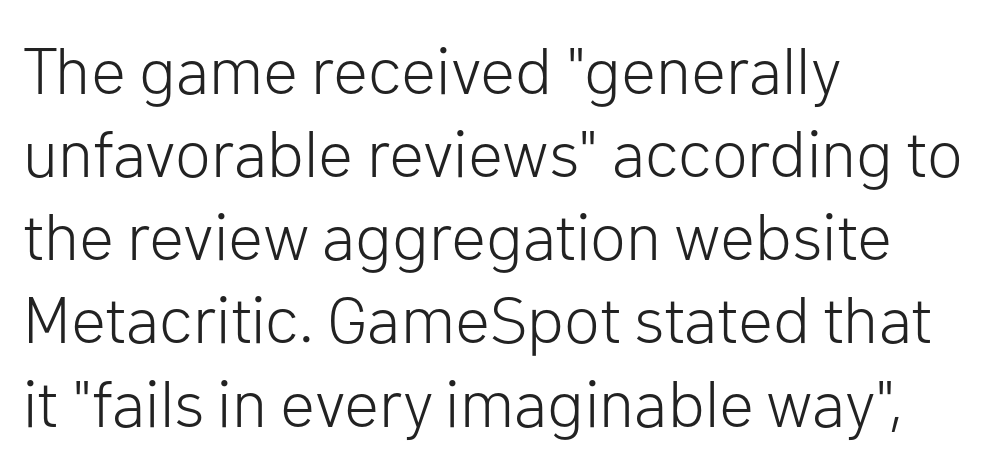
{"serif": "no", "italic": "no", "bold": "no", "weight": "light", "width": "normal", "stroke_contrast": "low", "x_height": "medium", "monospaced": "no", "underline": "no", "align": "left", "line_spacing": "normal", "line_spacing_ratio": 1.26, "letter_spacing": "normal", "letter_spacing_em": 0.0, "glyph_px": 66}
